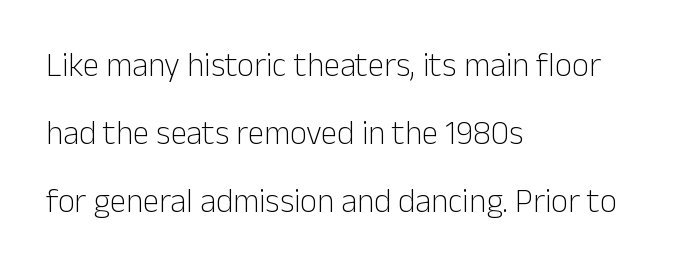
Q: Is the text bold? A: No.
Q: Is the text italic (slanted)? A: No, it is upright.
Q: Is the typeface a serif or a sans-serif typeface? A: Sans-serif.
Q: Is the text underlined? A: No.
Q: How is the paragraph aligned? A: Left-aligned.
Q: Is the spacing between letters normal or unusually wide? A: Normal.
Q: Is the spacing between lines tight, normal or loose? A: Loose.
Q: Width (condensed, normal, or wide)? A: Normal.
Q: Stroke contrast? A: Low.
Q: x-height? A: Medium.
Q: Monospaced? A: No.
